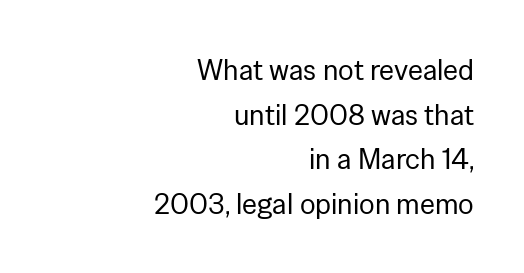
These lines keep a tight, regular rhythm from letter to letter. When letters stand straight like this, we call the style roman or upright. Honestly, there is no underline to notice here at all. Ink coverage per letter is moderate at most. These lines stack with their right ends in a neat column. Regarding serifs, this sample does without them.
